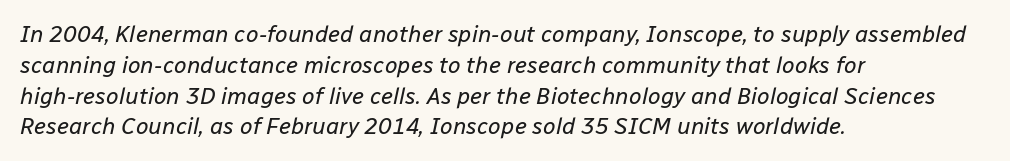
This rendering features lettering with no underline. Leading matches the norm, producing a regular column. The font is comparable to plain body text, perhaps lighter. The lines in this sample share a left origin and differ only in where they stop. If you drew a line through each stem, it would be angled. Tracking here is standard; glyphs follow each other at the usual distance.
